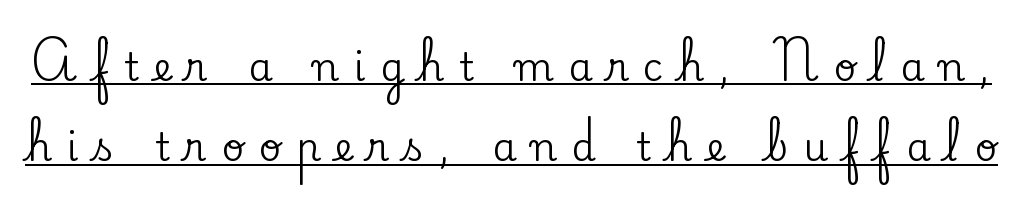
Varying glyph widths throughout — classic text-font behaviour. The font's upright variant was chosen for this text. Students, observe: this is what heavily led, spacious text looks like. A baseline rule has been typeset under these characters. The gaps between neighbouring characters are conspicuously large.
